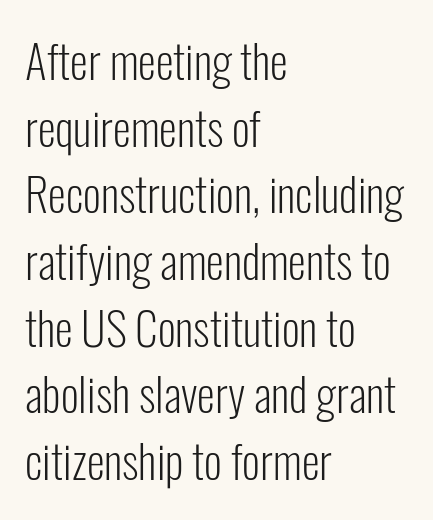
Q: Is the text bold? A: No.
Q: Is the text italic (slanted)? A: No, it is upright.
Q: Is the typeface a serif or a sans-serif typeface? A: Sans-serif.
Q: Is the text underlined? A: No.
Q: How is the paragraph aligned? A: Left-aligned.
Q: Is the spacing between letters normal or unusually wide? A: Normal.
Q: Is the spacing between lines tight, normal or loose? A: Normal.
Q: Width (condensed, normal, or wide)? A: Condensed.
Q: Stroke contrast? A: Low.
Q: x-height? A: Medium.
Q: Monospaced? A: No.
